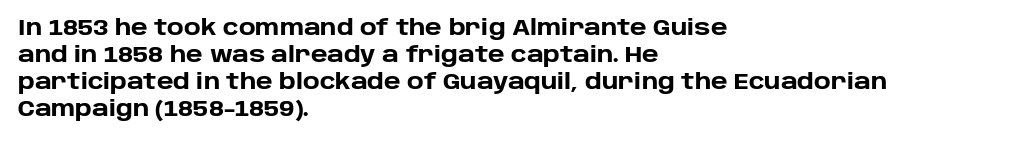
The space directly below the letters is spotless. In terms of leading, this rendering sits right in the middle. Notice how the stems are strictly vertical — no italics here. Honestly, the letter spacing is just normal — you wouldn't notice it. Typesetter's note: full bold, strokes at maximum text heaviness.
